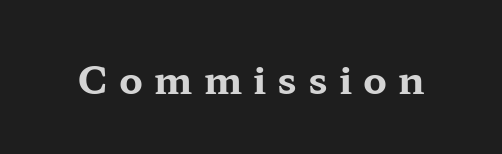
{"serif": "yes", "italic": "no", "bold": "yes", "weight": "bold", "width": "wide", "stroke_contrast": "medium", "x_height": "medium", "monospaced": "no", "underline": "no", "letter_spacing": "wide", "letter_spacing_em": 0.29, "glyph_px": 38}
